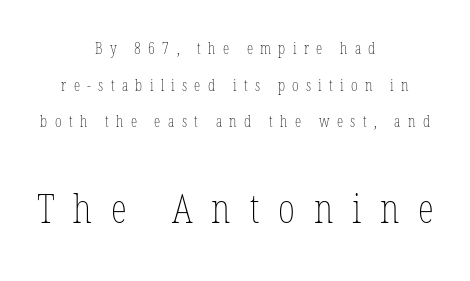
The image shows 41 px thin, condensed type, upright; set centered, loose line spacing (2.29x), unusually wide letter spacing (+0.46 em), not underlined; the second (bottom) block is 2.56x larger; low stroke contrast and a medium x-height.
